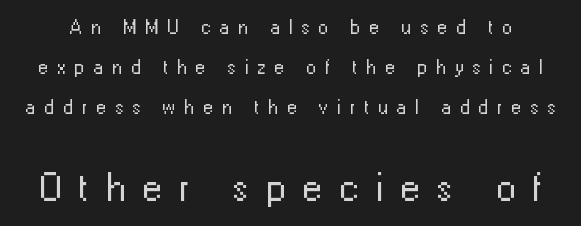
Q: Is the text bold? A: No.
Q: Is the text italic (slanted)? A: No, it is upright.
Q: Is the typeface a serif or a sans-serif typeface? A: Sans-serif.
Q: Is the text underlined? A: No.
Q: Is the spacing between letters normal or unusually wide? A: Unusually wide.
Q: Is the spacing between lines tight, normal or loose? A: Loose.
Q: Which block of text is set in a larger size, the first (top) or the second (bottom)? A: The second (bottom) one.
Q: Width (condensed, normal, or wide)? A: Normal.
Q: Stroke contrast? A: Low.
Q: x-height? A: Medium.
Q: Monospaced? A: No.
